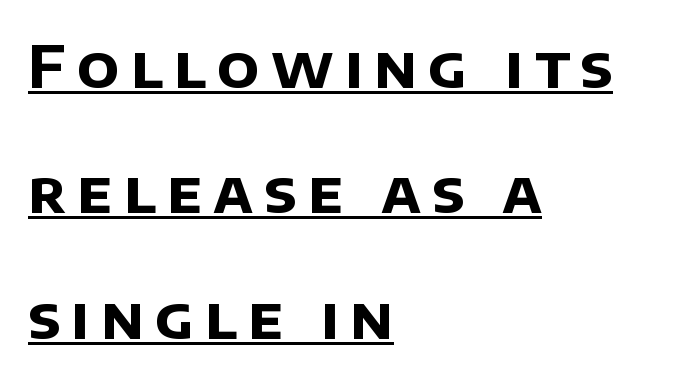
The image shows 58 px bold sans-serif type; set left-aligned, loose line spacing (2.16x), underlined; low stroke contrast and a large x-height.
